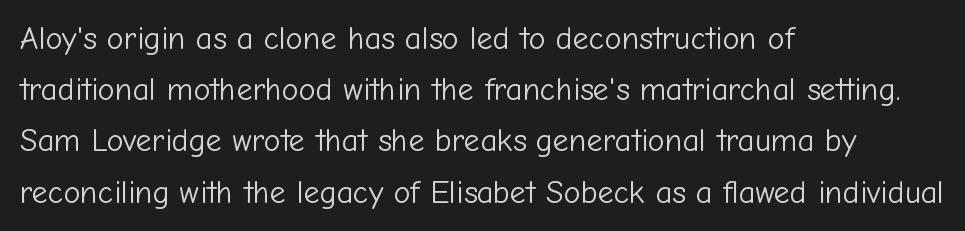
{"serif": "no", "italic": "no", "bold": "no", "weight": "light", "width": "normal", "stroke_contrast": "low", "x_height": "medium", "monospaced": "no", "underline": "no", "align": "left", "line_spacing": "normal", "line_spacing_ratio": 1.6, "letter_spacing": "normal", "letter_spacing_em": 0.0, "glyph_px": 32}
